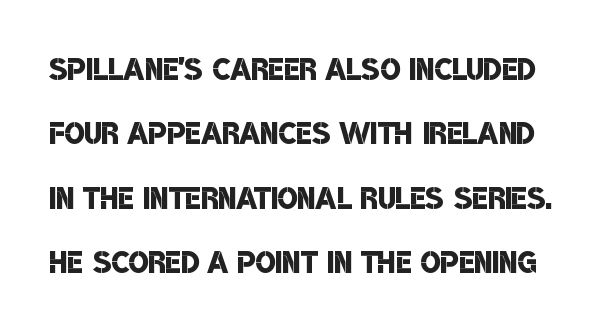
Q: Is the text bold? A: Semi-bold.
Q: Is the typeface a serif or a sans-serif typeface? A: Sans-serif.
Q: Is the text underlined? A: No.
Q: Is the spacing between letters normal or unusually wide? A: Normal.
Q: Is the spacing between lines tight, normal or loose? A: Normal.
Q: Width (condensed, normal, or wide)? A: Condensed.
Q: Stroke contrast? A: Low.
Q: x-height? A: Large.
Q: Monospaced? A: No.
